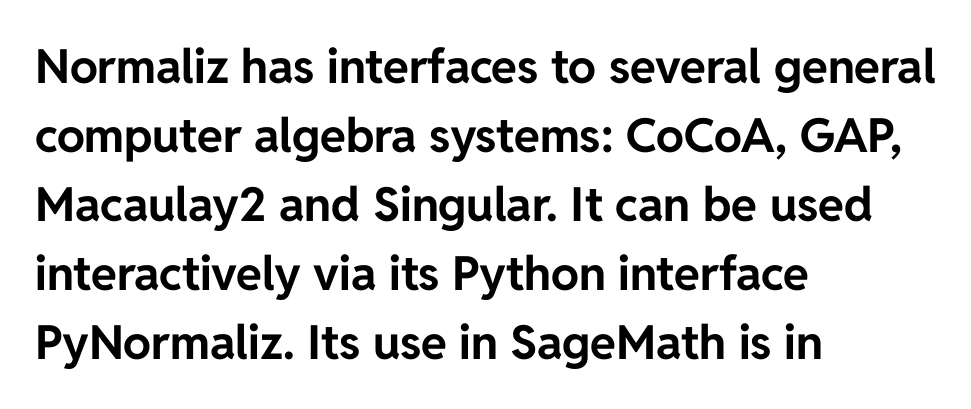
This rendering features lettering with no underline. The letters stand upright; this is a roman face. Honestly, the row spacing looks completely unremarkable. A classic flush-left, rag-right setting is used for this passage. Note: no serifs on the glyphs.
